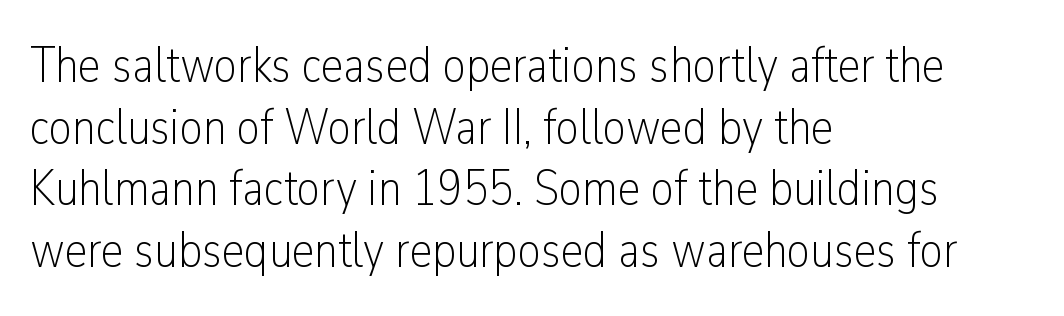
Character widths vary here, with narrow letters taking less room than wide ones. Compared with a centered layout, this one pins lines to the left instead. Spacing between characters is what you'd get straight out of the box. The lettering stays uniformly vertical, giving the passage a roman look. Serifs: no, the terminals of the letterforms are clean.
